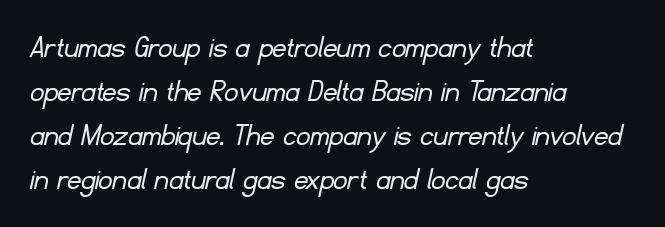
Q: Is the text bold? A: No.
Q: Is the typeface a serif or a sans-serif typeface? A: Sans-serif.
Q: Is the text underlined? A: No.
Q: How is the paragraph aligned? A: Left-aligned.
Q: Is the spacing between letters normal or unusually wide? A: Normal.
Q: Is the spacing between lines tight, normal or loose? A: Normal.
Q: Width (condensed, normal, or wide)? A: Normal.
Q: Stroke contrast? A: Low.
Q: x-height? A: Small.
Q: Monospaced? A: No.
